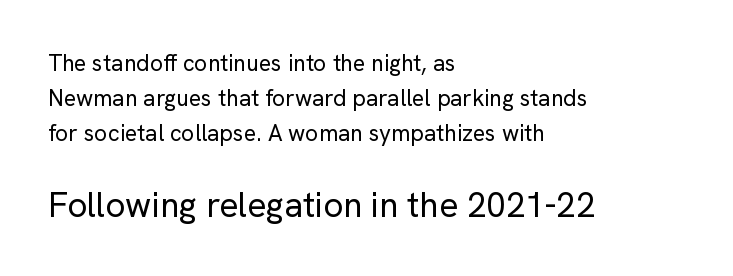
The second block has been scaled up relative to the first. This rendering employs a face without finishing strokes, i.e., a sans-serif. Tracking here is standard; glyphs follow each other at the usual distance. Varying glyph widths throughout — classic text-font behaviour. Leading: standard. Quick note: not italic, upright.
